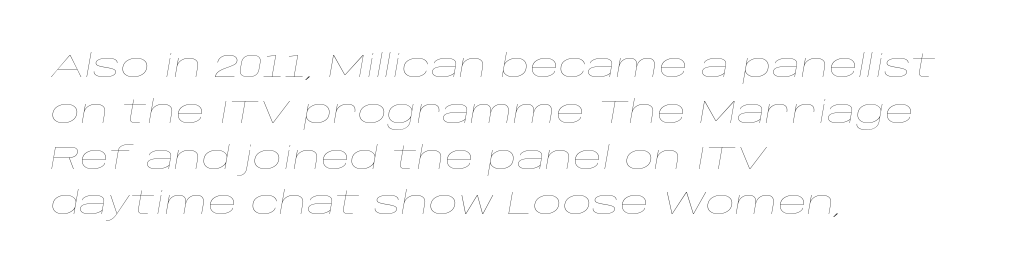
Q: Is the text bold? A: No.
Q: Is the text italic (slanted)? A: Yes, it leans right by about 10 degrees.
Q: Is the text underlined? A: No.
Q: How is the paragraph aligned? A: Left-aligned.
Q: Is the spacing between letters normal or unusually wide? A: Normal.
Q: Is the spacing between lines tight, normal or loose? A: Normal.
Q: Width (condensed, normal, or wide)? A: Wide.
Q: Stroke contrast? A: Low.
Q: x-height? A: Large.
Q: Monospaced? A: No.
